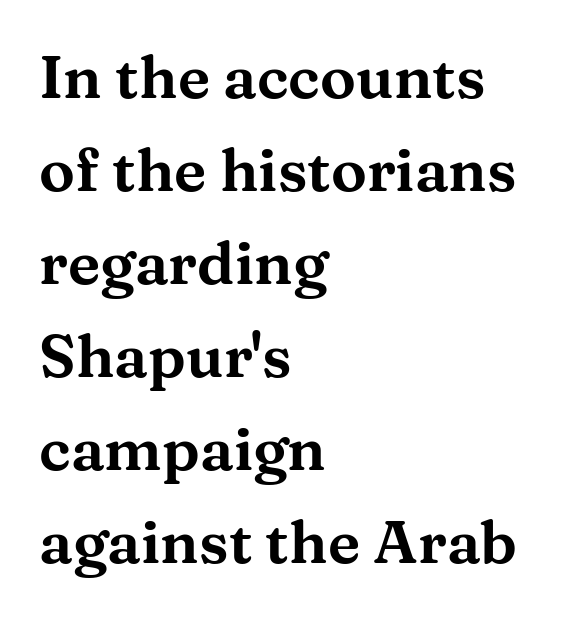
{"serif": "yes", "italic": "no", "width": "wide", "stroke_contrast": "medium", "x_height": "medium", "monospaced": "no", "underline": "no", "align": "left", "line_spacing": "normal", "line_spacing_ratio": 1.55, "letter_spacing": "normal", "letter_spacing_em": 0.0, "glyph_px": 60}
